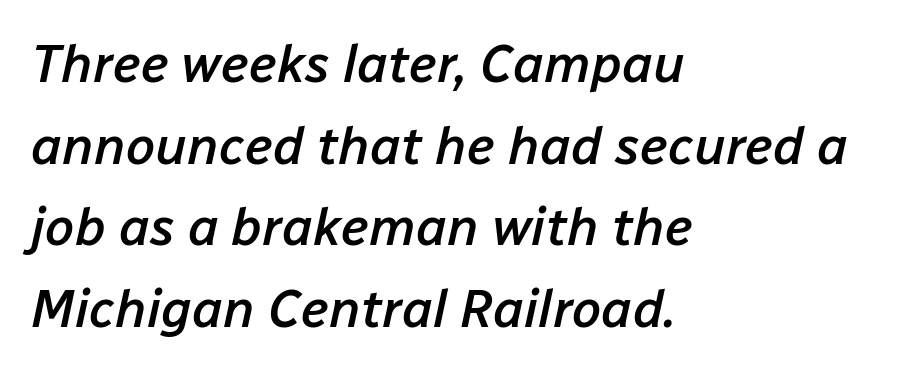
Moderately thickened strokes mark this as semibold type. Students, observe: this is what conventionally led text looks like. The specimen omits any rule beneath the text block's lines. No extra tracking has been applied to these lines. Compared with a centered layout, this one pins lines to the left instead.
